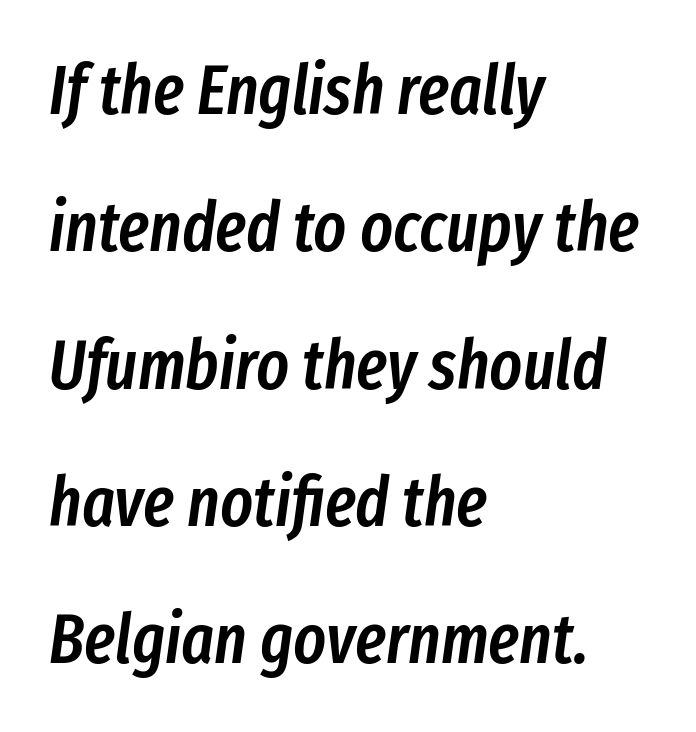
The image shows 69 px semibold, condensed type, italic (leaning right); set left-aligned, loose line spacing (1.99x), normal letter spacing, not underlined; low stroke contrast and a medium x-height.
